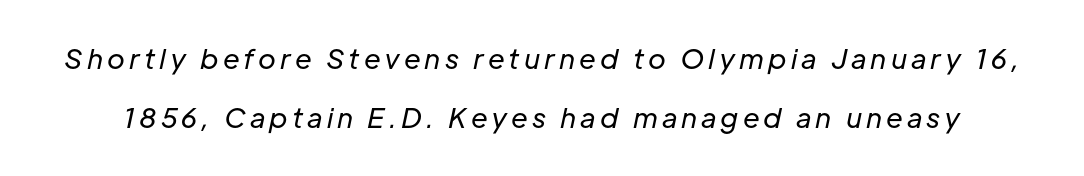
The passage shown leans; its letterforms are oblique. The string is rendered with underlining switched off. Reading down the column, the eye jumps a long way to each next line. No heavy texture on the line: the type isn't bold.
